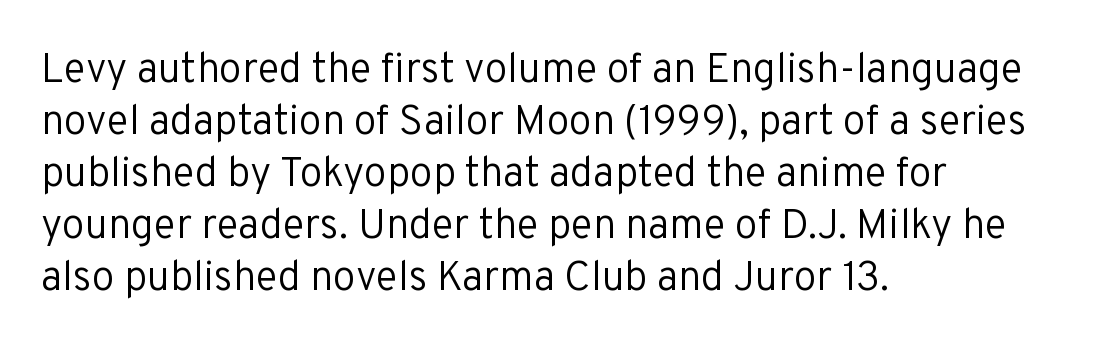
The image shows 41 px regular-weight sans-serif type, upright; set left-aligned, normal line spacing (1.27x), normal letter spacing, not underlined; low stroke contrast and a medium x-height.
